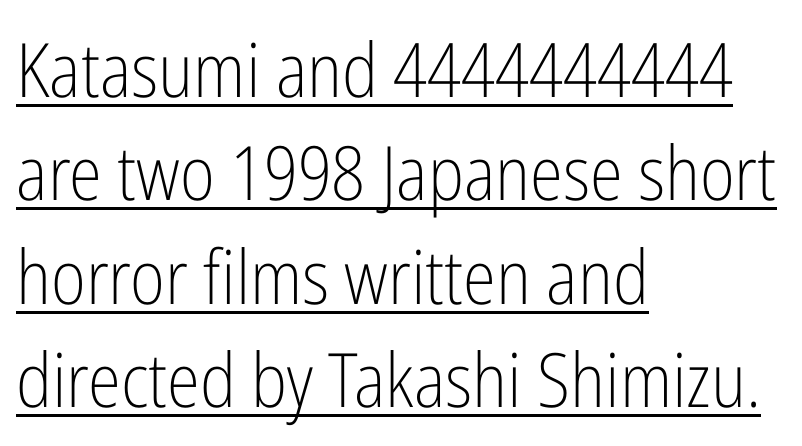
Nobody touched the tracking dial on this one. A normal amount of white space separates one row of letters from the next. You could not count columns in this text — the font is proportionally spaced. Notice how a bar underscores the lettering throughout.
